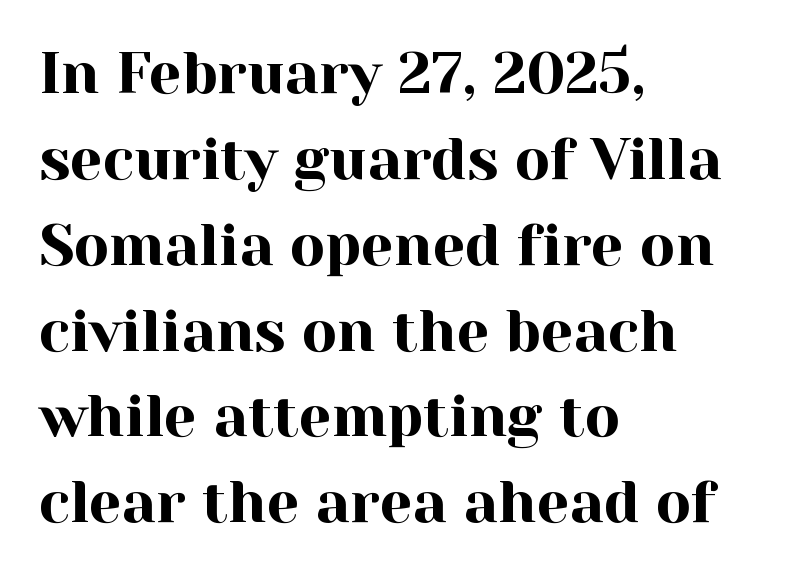
{"serif": "yes", "italic": "no", "width": "normal", "x_height": "medium", "monospaced": "no", "underline": "no", "align": "left", "line_spacing": "normal", "line_spacing_ratio": 1.48, "letter_spacing": "normal", "letter_spacing_em": 0.0, "glyph_px": 58}
